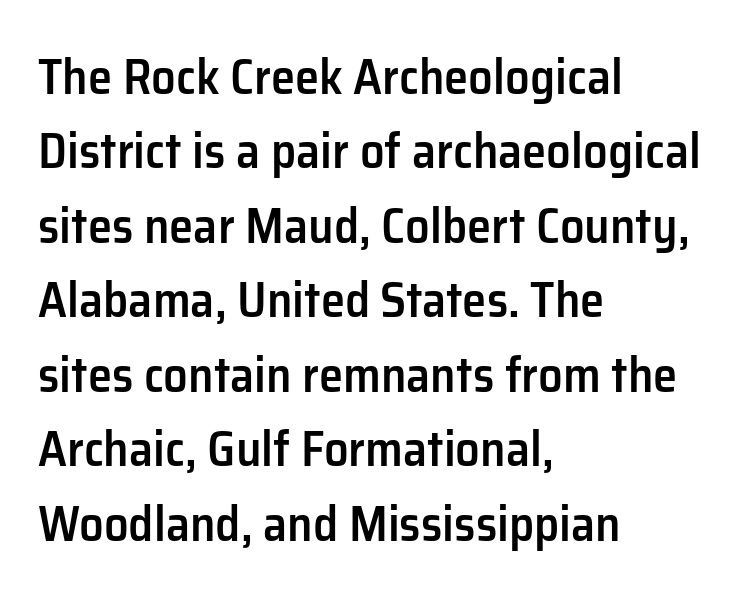
Line beginnings align vertically; line endings do not. The strokes are fattened partway — semibold, not bold. Characters follow at the spacing the type designer built in. This block has exactly the height ordinary leading produces. The area under the type is left untouched.
